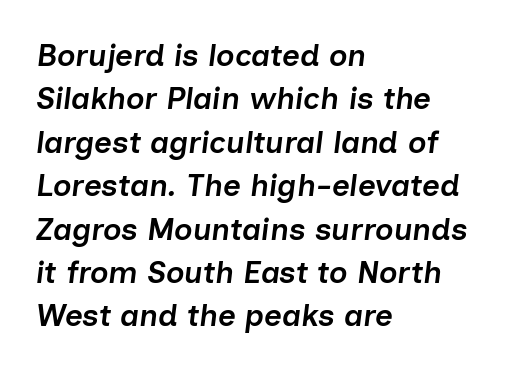
{"italic": "yes", "lean": "right", "slant_degrees": 7, "bold": "semi", "weight": "semibold", "width": "normal", "stroke_contrast": "low", "x_height": "medium", "monospaced": "no", "underline": "no", "align": "left", "line_spacing": "normal", "line_spacing_ratio": 1.4, "letter_spacing": "normal", "letter_spacing_em": 0.0, "glyph_px": 31}
